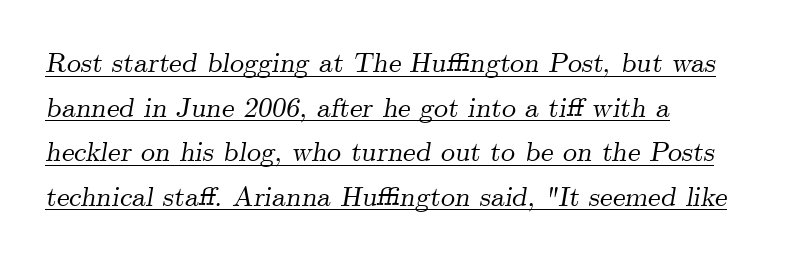
Regarding serifs, this sample has them. The face used here has a pronounced slope to its letters. Caption: lettering with a line underneath. The letterforms sit shoulder to shoulder at normal distance.
